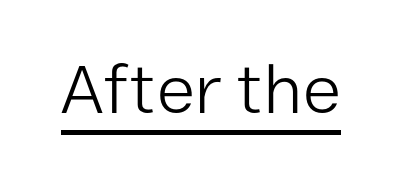
Q: Is the text bold? A: No.
Q: Is the text italic (slanted)? A: No, it is upright.
Q: Is the typeface a serif or a sans-serif typeface? A: Sans-serif.
Q: Is the text underlined? A: Yes.
Q: Is the spacing between letters normal or unusually wide? A: Normal.
Q: Width (condensed, normal, or wide)? A: Normal.
Q: Stroke contrast? A: Low.
Q: x-height? A: Medium.
Q: Monospaced? A: No.
